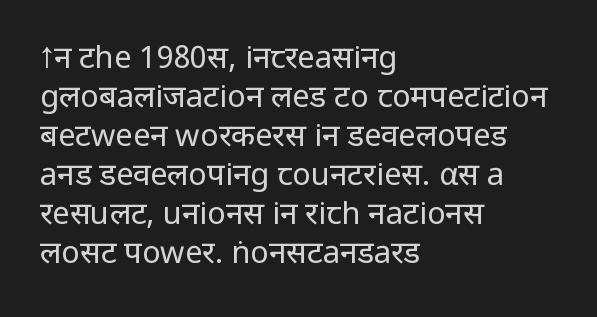
{"serif": "no", "italic": "no", "bold": "no", "weight": "regular", "width": "normal", "stroke_contrast": "low", "x_height": "medium", "monospaced": "no", "underline": "no", "align": "left", "line_spacing": "normal", "line_spacing_ratio": 1.26, "letter_spacing": "normal", "letter_spacing_em": 0.0, "glyph_px": 31}
